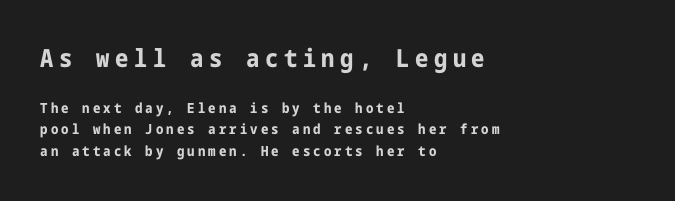
The image shows 25 px bold type, upright; set left-aligned, normal line spacing (1.52x), unusually wide letter spacing (+0.22 em), not underlined; the first (top) block is 1.79x larger.
